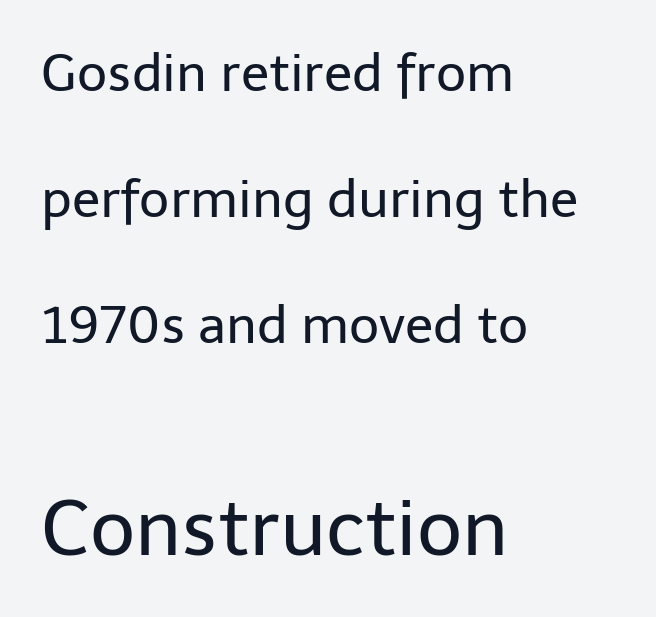
Q: Is the text bold? A: No.
Q: Is the text italic (slanted)? A: No, it is upright.
Q: Is the typeface a serif or a sans-serif typeface? A: Sans-serif.
Q: Is the text underlined? A: No.
Q: How is the paragraph aligned? A: Left-aligned.
Q: Is the spacing between letters normal or unusually wide? A: Normal.
Q: Is the spacing between lines tight, normal or loose? A: Loose.
Q: Which block of text is set in a larger size, the first (top) or the second (bottom)? A: The second (bottom) one.
Q: Width (condensed, normal, or wide)? A: Normal.
Q: Stroke contrast? A: Low.
Q: x-height? A: Medium.
Q: Monospaced? A: No.
